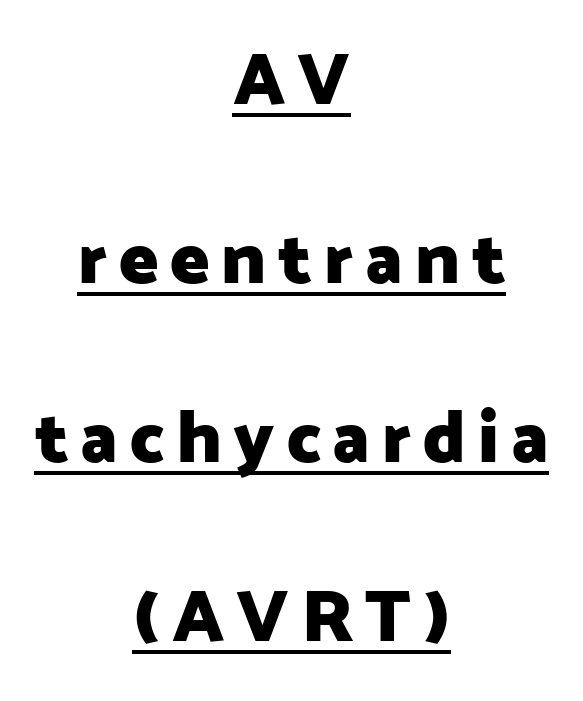
The image shows 74 px heavy sans-serif type, upright; set centered, loose line spacing (2.42x), underlined; low stroke contrast and a medium x-height.
